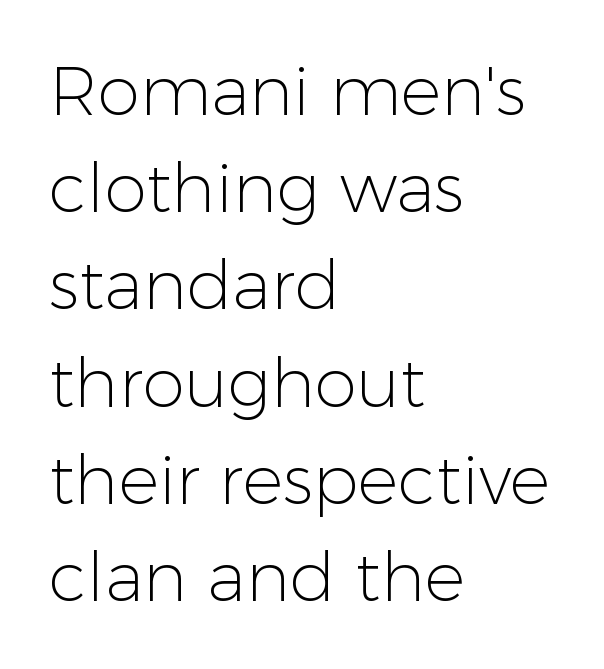
The image shows 68 px light sans-serif type, upright; set left-aligned, normal line spacing (1.43x), normal letter spacing, not underlined; low stroke contrast and a medium x-height.
